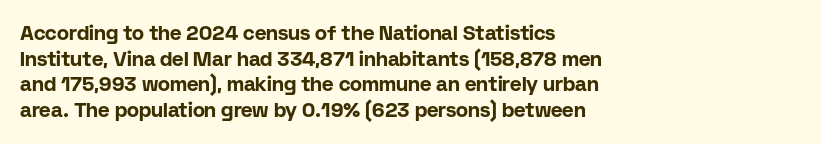
The image shows 20 px bold type, upright; set left-aligned, normal line spacing (1.28x), normal letter spacing, not underlined.
